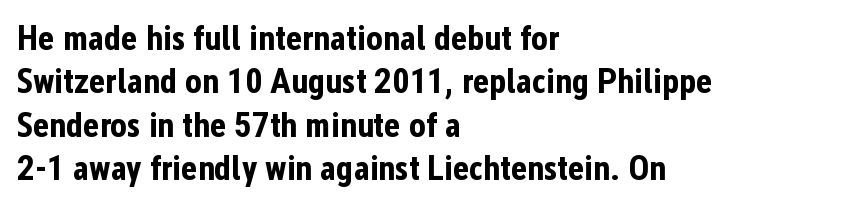
{"serif": "no", "italic": "no", "bold": "yes", "weight": "bold", "width": "condensed", "stroke_contrast": "low", "x_height": "medium", "monospaced": "no", "underline": "no", "align": "left", "line_spacing_ratio": 1.24, "letter_spacing": "normal", "letter_spacing_em": 0.0, "glyph_px": 35}
